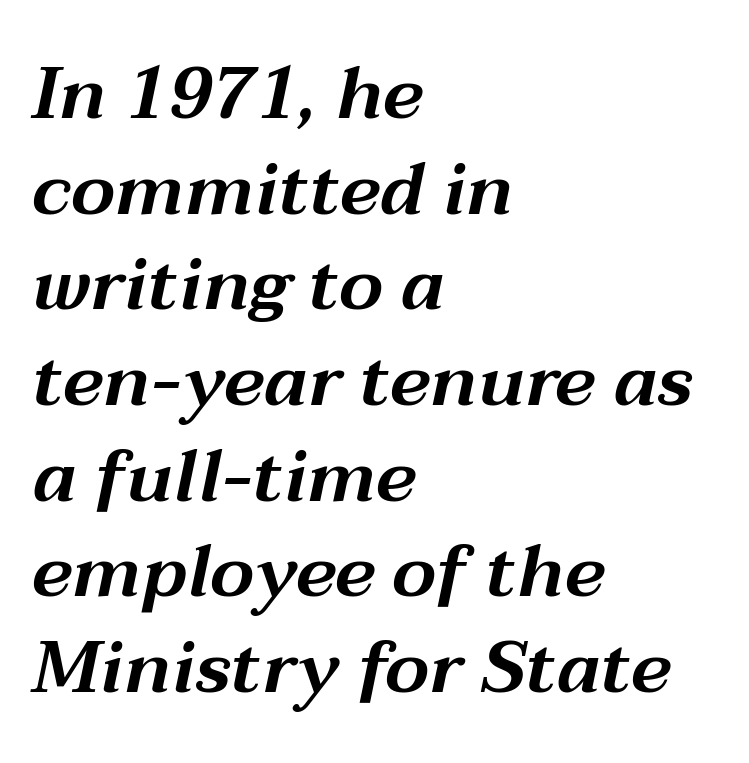
Q: Is the text italic (slanted)? A: Yes, it leans right by about 12 degrees.
Q: Is the text underlined? A: No.
Q: How is the paragraph aligned? A: Left-aligned.
Q: Is the spacing between letters normal or unusually wide? A: Normal.
Q: Is the spacing between lines tight, normal or loose? A: Normal.
Q: Width (condensed, normal, or wide)? A: Wide.
Q: Stroke contrast? A: Medium.
Q: x-height? A: Medium.
Q: Monospaced? A: No.
